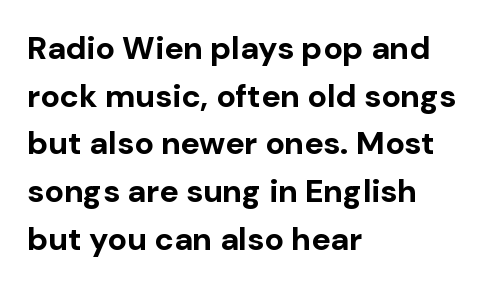
Serif or sans? Sans — the stroke terminals are bare. Visually the block forms a straight wall on the left and a jagged coastline on the right. The letterforms sit shoulder to shoulder at normal distance. Each letter keeps its own natural width here, so spacing adapts to shape. A roman cut, with each character standing at attention.
